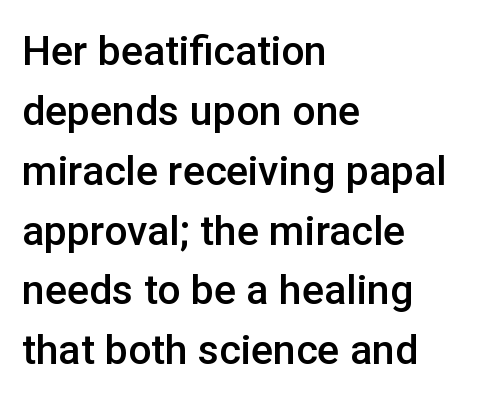
{"serif": "no", "italic": "no", "bold": "semi", "weight": "semibold", "width": "normal", "stroke_contrast": "low", "x_height": "medium", "monospaced": "no", "underline": "no", "align": "left", "line_spacing": "normal", "line_spacing_ratio": 1.46, "letter_spacing": "normal", "letter_spacing_em": 0.0, "glyph_px": 41}
